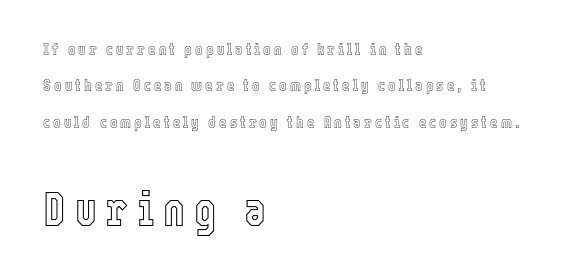
{"italic": "no", "width": "condensed", "x_height": "medium", "monospaced": "no", "underline": "no", "align": "left", "line_spacing": "loose", "line_spacing_ratio": 2.28, "larger_block": "second", "size_ratio": 2.94, "glyph_px": 47}
